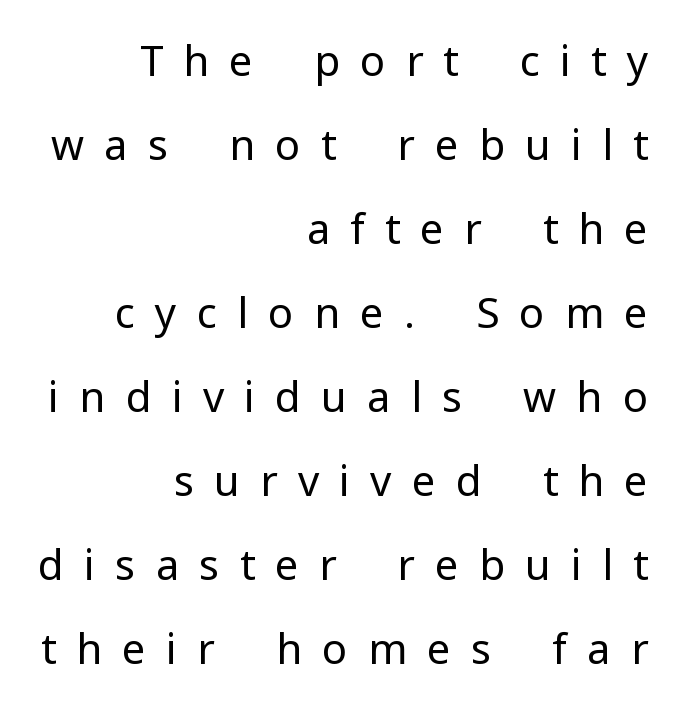
The image shows 42 px regular-weight sans-serif type, upright; set right-aligned, loose line spacing (2.0x), unusually wide letter spacing (+0.48 em), not underlined; low stroke contrast and a medium x-height.
